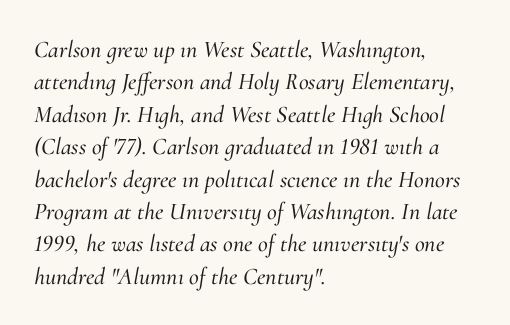
Q: Is the text italic (slanted)? A: Yes, it leans right by about 10 degrees.
Q: Is the text underlined? A: No.
Q: How is the paragraph aligned? A: Left-aligned.
Q: Is the spacing between letters normal or unusually wide? A: Normal.
Q: Is the spacing between lines tight, normal or loose? A: Normal.
